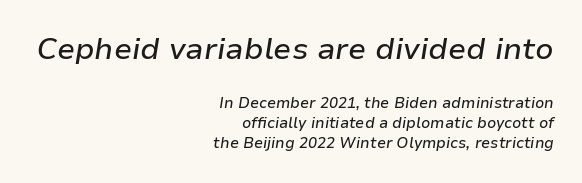
Q: Is the text italic (slanted)? A: Yes, it leans right by about 9 degrees.
Q: Is the text underlined? A: No.
Q: How is the paragraph aligned? A: Right-aligned.
Q: Is the spacing between letters normal or unusually wide? A: Normal.
Q: Is the spacing between lines tight, normal or loose? A: Normal.
Q: Which block of text is set in a larger size, the first (top) or the second (bottom)? A: The first (top) one.
Q: Width (condensed, normal, or wide)? A: Normal.
Q: Stroke contrast? A: Low.
Q: x-height? A: Medium.
Q: Monospaced? A: No.
